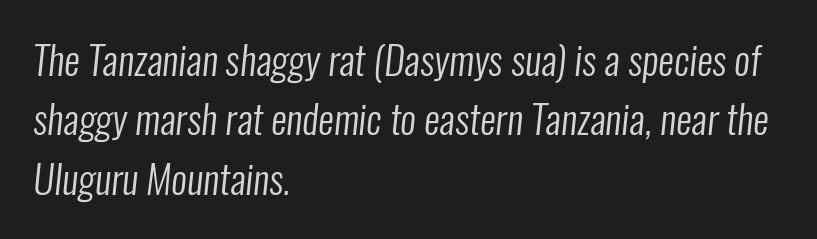
The image shows 39 px regular-weight, condensed sans-serif type; set left-aligned, normal line spacing (1.52x), normal letter spacing, not underlined; low stroke contrast and a medium x-height.
